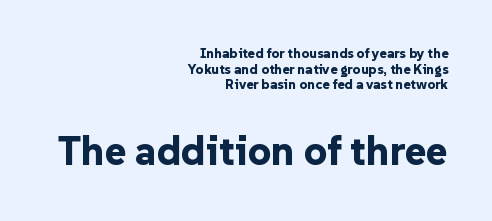
Q: Is the text bold? A: Yes.
Q: Is the text italic (slanted)? A: No, it is upright.
Q: Is the typeface a serif or a sans-serif typeface? A: Sans-serif.
Q: Is the text underlined? A: No.
Q: How is the paragraph aligned? A: Right-aligned.
Q: Is the spacing between letters normal or unusually wide? A: Normal.
Q: Is the spacing between lines tight, normal or loose? A: Tight.
Q: Which block of text is set in a larger size, the first (top) or the second (bottom)? A: The second (bottom) one.
Q: Width (condensed, normal, or wide)? A: Normal.
Q: Stroke contrast? A: Low.
Q: x-height? A: Medium.
Q: Monospaced? A: No.
